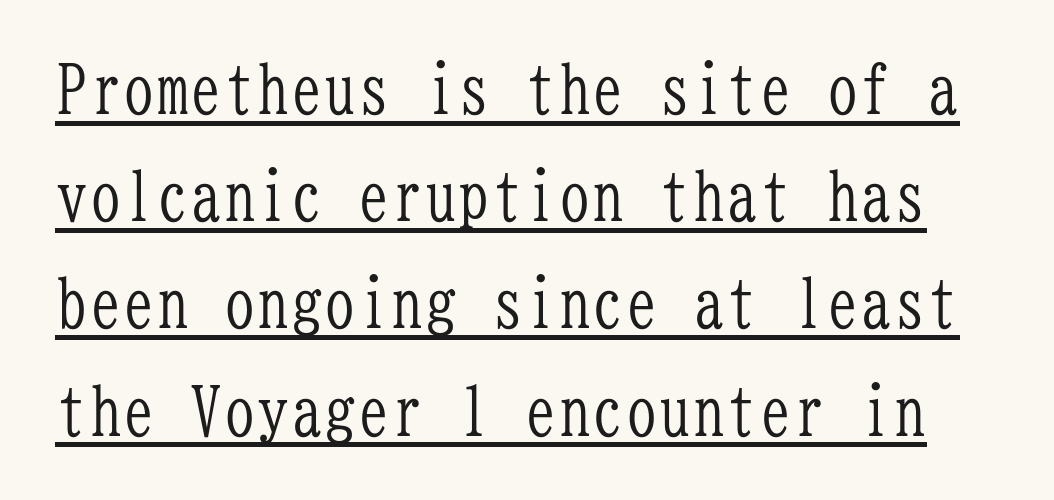
Q: Is the text bold? A: No.
Q: Is the text italic (slanted)? A: No, it is upright.
Q: Is the typeface a serif or a sans-serif typeface? A: Serif.
Q: Is the text underlined? A: Yes.
Q: Is the spacing between letters normal or unusually wide? A: Normal.
Q: Is the spacing between lines tight, normal or loose? A: Normal.
Q: Width (condensed, normal, or wide)? A: Condensed.
Q: Stroke contrast? A: Low.
Q: x-height? A: Medium.
Q: Monospaced? A: Yes.
